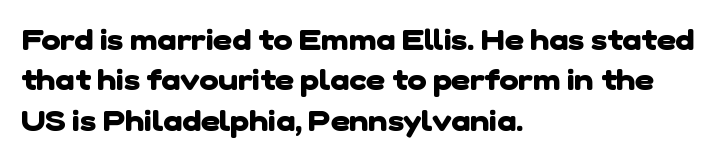
{"serif": "no", "bold": "yes", "weight": "heavy", "width": "normal", "stroke_contrast": "low", "x_height": "medium", "monospaced": "no", "underline": "no", "align": "left", "line_spacing": "normal", "line_spacing_ratio": 1.39, "letter_spacing": "normal", "letter_spacing_em": 0.0, "glyph_px": 29}
